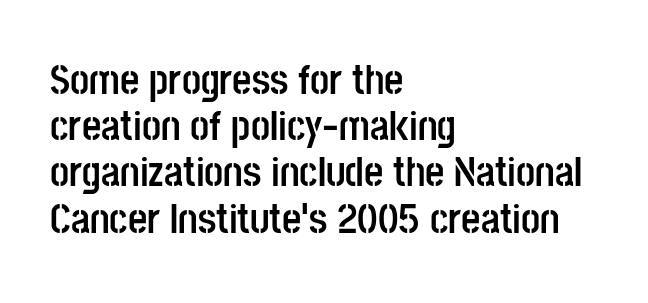
{"serif": "no", "italic": "no", "bold": "yes", "weight": "semibold", "width": "condensed", "stroke_contrast": "low", "x_height": "large", "monospaced": "no", "underline": "no", "align": "left", "line_spacing": "tight", "line_spacing_ratio": 1.1, "letter_spacing": "normal", "letter_spacing_em": 0.0, "glyph_px": 42}
